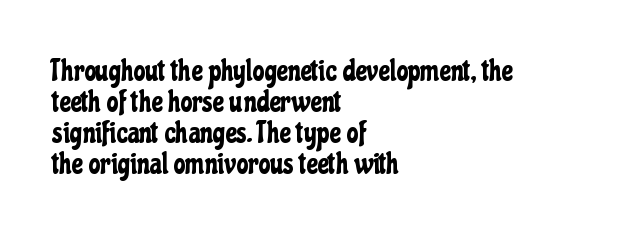
{"serif": "no", "italic": "no", "width": "condensed", "stroke_contrast": "low", "x_height": "medium", "monospaced": "no", "underline": "no", "align": "left", "line_spacing": "tight", "line_spacing_ratio": 1.03, "letter_spacing": "normal", "letter_spacing_em": 0.0, "glyph_px": 30}
